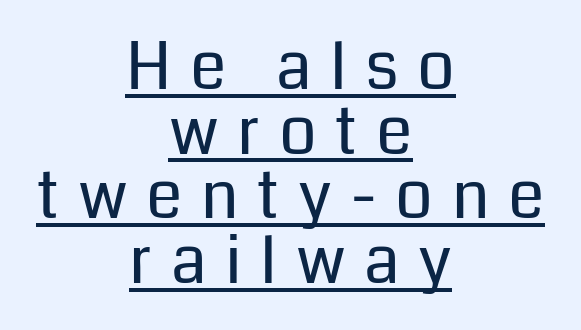
The image shows 66 px regular-weight sans-serif type, upright; set centered, tight line spacing (0.98x), unusually wide letter spacing (+0.28 em), underlined; low stroke contrast and a medium x-height.
